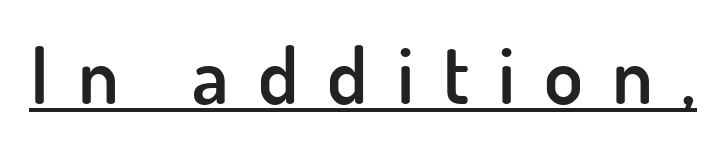
The tracking reads as deliberately expanded to a designer's eye. You can tell from the bare stems that sans-serif type was used. Strokes here are thickened, but only to semibold level. A typesetter would call this proportional, since set widths differ per character. The type sits square on the baseline with zero lean. You can see a thin bar hugging the bottom of the glyphs.
